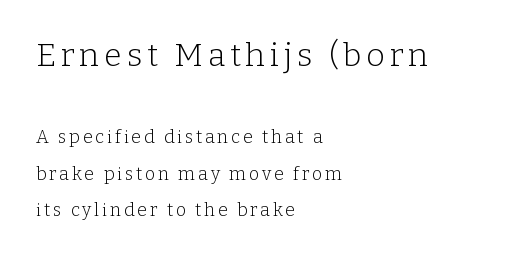
The characters are drawn with everyday or finer stroke widths. Posture: straight, roman, zero tilt. Regarding leading, the lines here are spaced well apart. The designer gave the opening block more size than the closing block.
